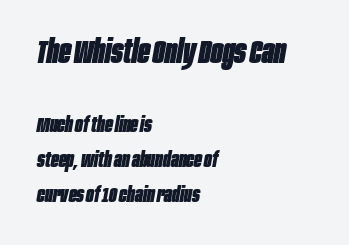
The line-height multiplier appears to be the usual default. A typesetter would call this proportional, since set widths differ per character. Each line starts at the same left margin while the right side varies. Only glyphs here, with clear space below each row. The glyphs have the mass of a bold cut.
